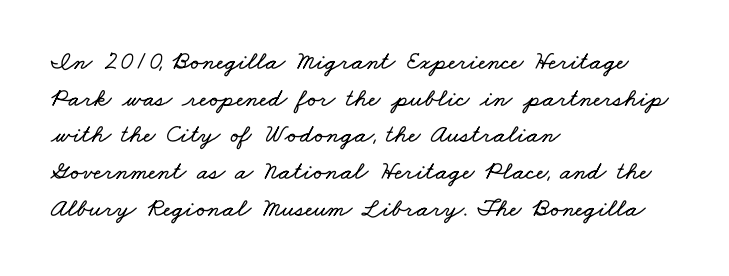
Tracking here is standard; glyphs follow each other at the usual distance. Line spacing here is normal. A bare baseline throughout the passage. Compared with a centered layout, this one pins lines to the left instead.
